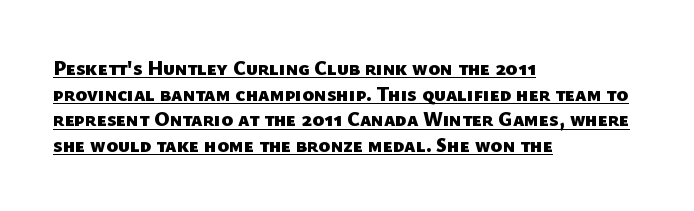
Q: Is the text bold? A: Yes.
Q: Is the text underlined? A: Yes.
Q: How is the paragraph aligned? A: Left-aligned.
Q: Is the spacing between letters normal or unusually wide? A: Normal.
Q: Is the spacing between lines tight, normal or loose? A: Normal.
